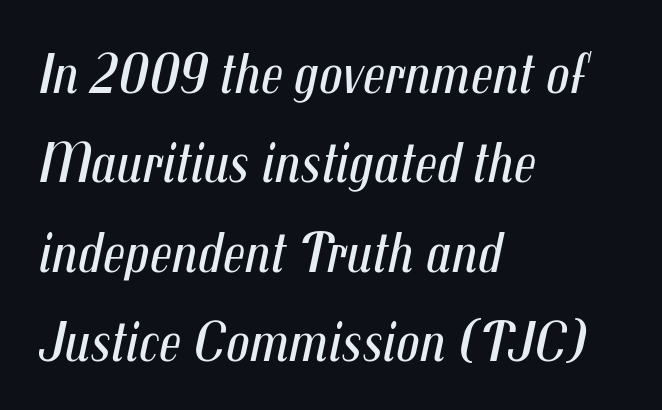
Q: Is the text bold? A: No.
Q: Is the text italic (slanted)? A: Yes, it leans right by about 12 degrees.
Q: Is the text underlined? A: No.
Q: How is the paragraph aligned? A: Left-aligned.
Q: Is the spacing between letters normal or unusually wide? A: Normal.
Q: Is the spacing between lines tight, normal or loose? A: Normal.
Q: Width (condensed, normal, or wide)? A: Condensed.
Q: Stroke contrast? A: Medium.
Q: x-height? A: Medium.
Q: Monospaced? A: No.
